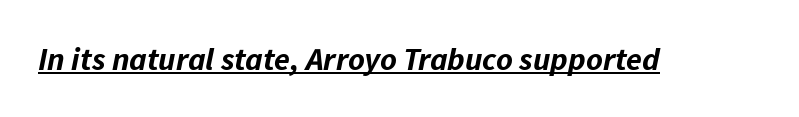
Look at the tracking — it's just the regular setting, nothing added. On the weight axis this lands at bold, roughly 700. The face used here is proportionally spaced, like ordinary book or web type. The rendering applies a slant to the glyphs.
